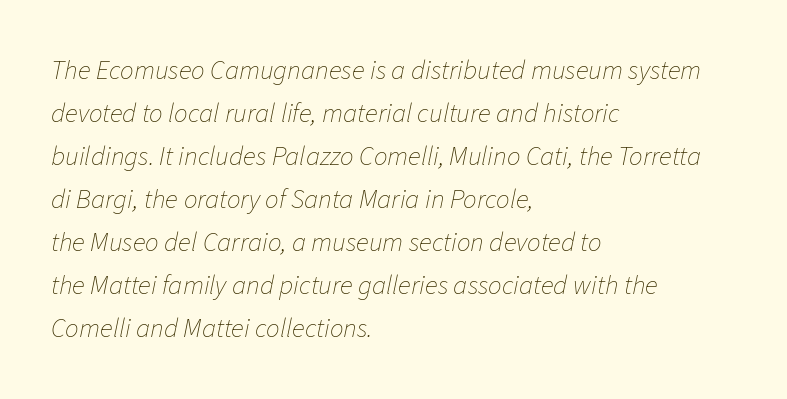
{"italic": "yes", "lean": "right", "slant_degrees": 11, "bold": "no", "underline": "no", "align": "left", "line_spacing": "normal", "line_spacing_ratio": 1.59, "letter_spacing": "normal", "letter_spacing_em": 0.0, "glyph_px": 27}
